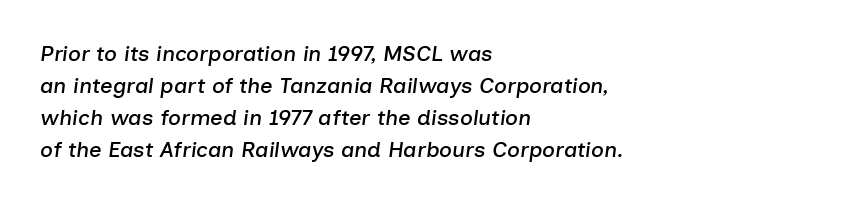
{"italic": "yes", "lean": "right", "slant_degrees": 7, "underline": "no", "align": "left", "line_spacing": "normal", "line_spacing_ratio": 1.45, "letter_spacing": "normal", "letter_spacing_em": 0.0, "glyph_px": 22}
